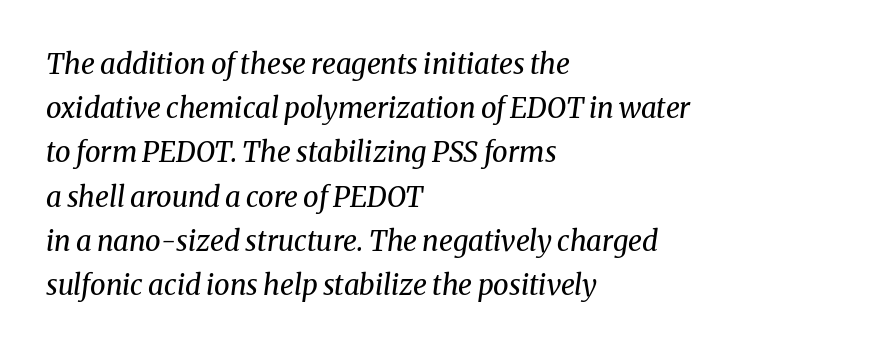
These lines are composed in type with serifs. The horizontal fit of the characters is conventional and even. These lines sit exactly where default settings would place them. Underlining? Definitely not there.
